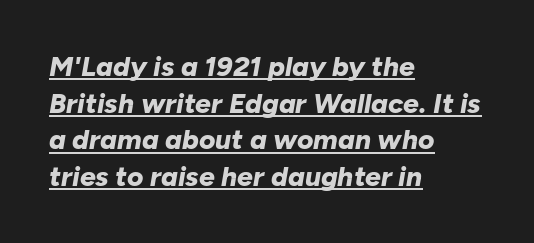
Q: Is the text bold? A: Yes.
Q: Is the text italic (slanted)? A: Yes, it leans right by about 10 degrees.
Q: Is the text underlined? A: Yes.
Q: How is the paragraph aligned? A: Left-aligned.
Q: Is the spacing between letters normal or unusually wide? A: Normal.
Q: Is the spacing between lines tight, normal or loose? A: Normal.
Q: Width (condensed, normal, or wide)? A: Normal.
Q: Stroke contrast? A: Low.
Q: x-height? A: Medium.
Q: Monospaced? A: No.
